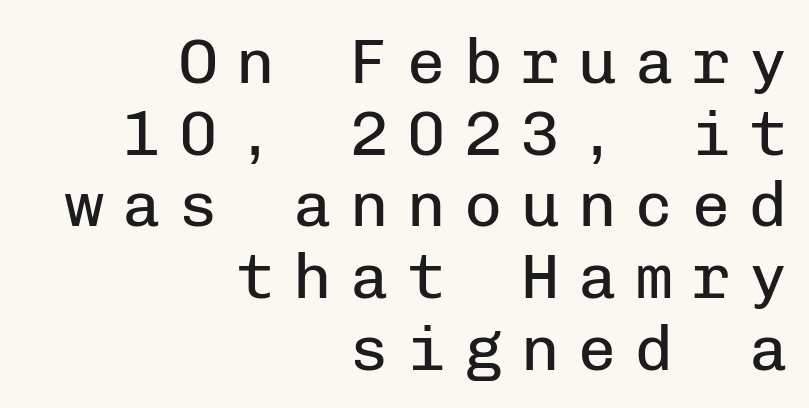
Q: Is the text bold? A: No.
Q: Is the text italic (slanted)? A: No, it is upright.
Q: Is the typeface a serif or a sans-serif typeface? A: Sans-serif.
Q: Is the text underlined? A: No.
Q: How is the paragraph aligned? A: Right-aligned.
Q: Is the spacing between letters normal or unusually wide? A: Unusually wide.
Q: Is the spacing between lines tight, normal or loose? A: Tight.
Q: Width (condensed, normal, or wide)? A: Normal.
Q: Stroke contrast? A: Low.
Q: x-height? A: Medium.
Q: Monospaced? A: Yes.
